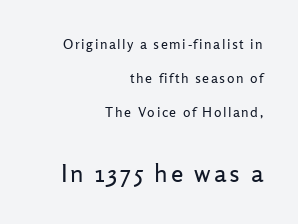
Note: smaller setting up top, larger setting below. Vertical strokes here are truly vertical. The line-height multiplier appears high, well above default. The specimen omits any rule beneath the text block's lines. Layout note: lines flush right.
